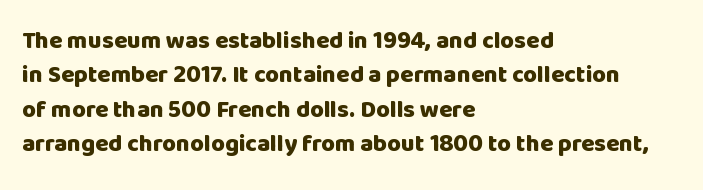
{"italic": "no", "bold": "yes", "underline": "no", "align": "left", "line_spacing": "normal", "line_spacing_ratio": 1.43, "letter_spacing": "normal", "letter_spacing_em": 0.0, "glyph_px": 24}
